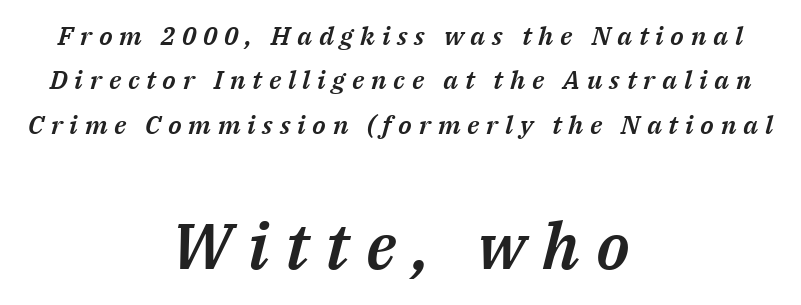
Q: Is the text italic (slanted)? A: Yes, it leans right by about 14 degrees.
Q: Is the text underlined? A: No.
Q: How is the paragraph aligned? A: Centered.
Q: Is the spacing between letters normal or unusually wide? A: Unusually wide.
Q: Which block of text is set in a larger size, the first (top) or the second (bottom)? A: The second (bottom) one.
Q: Width (condensed, normal, or wide)? A: Normal.
Q: Stroke contrast? A: Medium.
Q: x-height? A: Medium.
Q: Monospaced? A: No.
